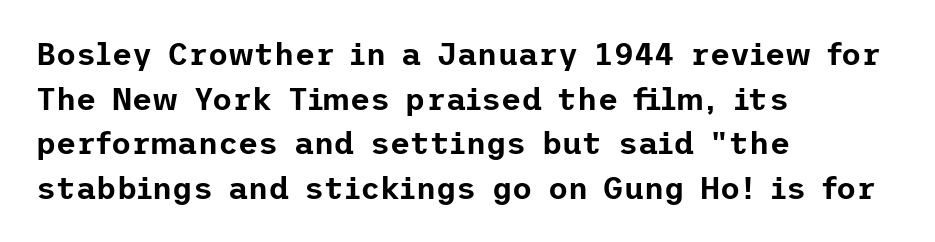
Q: Is the text italic (slanted)? A: No, it is upright.
Q: Is the typeface a serif or a sans-serif typeface? A: Sans-serif.
Q: Is the text underlined? A: No.
Q: How is the paragraph aligned? A: Left-aligned.
Q: Is the spacing between letters normal or unusually wide? A: Normal.
Q: Is the spacing between lines tight, normal or loose? A: Normal.
Q: Width (condensed, normal, or wide)? A: Normal.
Q: Stroke contrast? A: Low.
Q: x-height? A: Medium.
